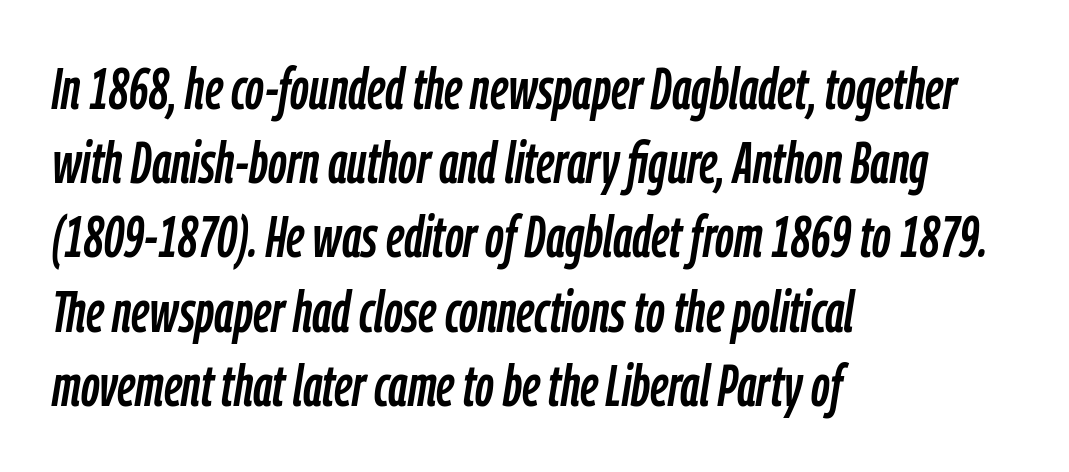
Short note: letters normally spaced. Italic? Definitely — the glyphs are oblique. Think of a printed novel: that variable character pitch is what you see here. In CSS terms this would be text-align: left.
